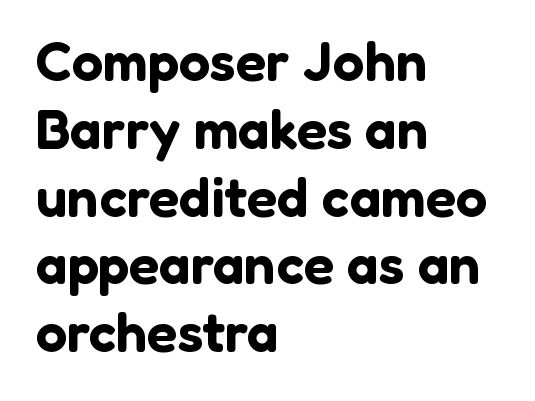
The image shows 56 px sans-serif type, upright; set left-aligned, line spacing 1.21x, normal letter spacing, not underlined; low stroke contrast and a medium x-height.
